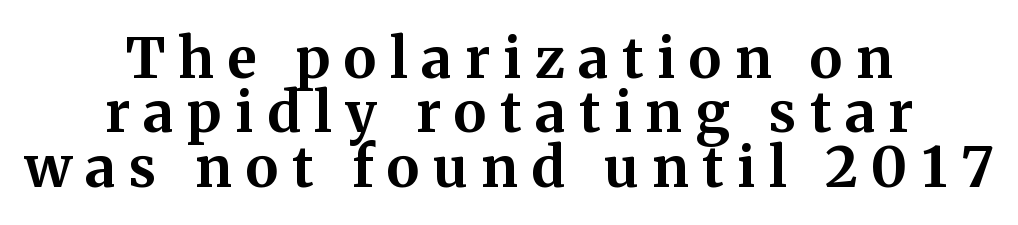
{"serif": "yes", "italic": "no", "bold": "yes", "weight": "bold", "width": "normal", "stroke_contrast": "medium", "x_height": "medium", "monospaced": "no", "underline": "no", "align": "center", "line_spacing": "tight", "line_spacing_ratio": 0.97, "letter_spacing": "wide", "letter_spacing_em": 0.24, "glyph_px": 56}
